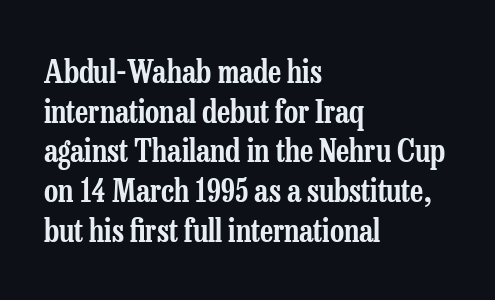
{"serif": "yes", "italic": "no", "width": "condensed", "stroke_contrast": "low", "x_height": "medium", "monospaced": "no", "underline": "no", "align": "left", "line_spacing": "normal", "line_spacing_ratio": 1.28, "letter_spacing": "normal", "letter_spacing_em": 0.0, "glyph_px": 31}
